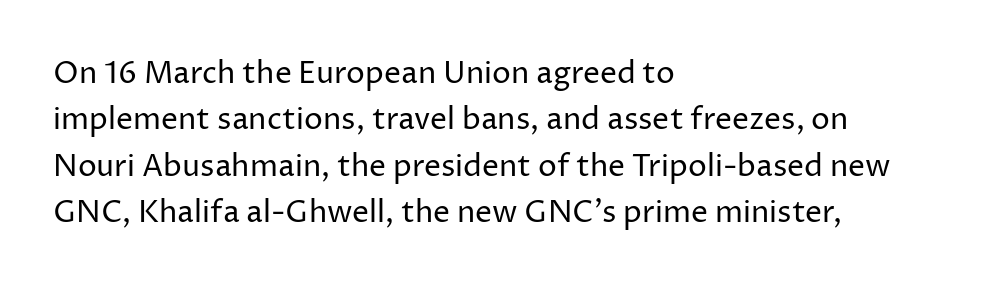
The image shows 30 px regular-weight sans-serif type, upright; set left-aligned, normal line spacing (1.55x), normal letter spacing, not underlined; low stroke contrast and a medium x-height.
